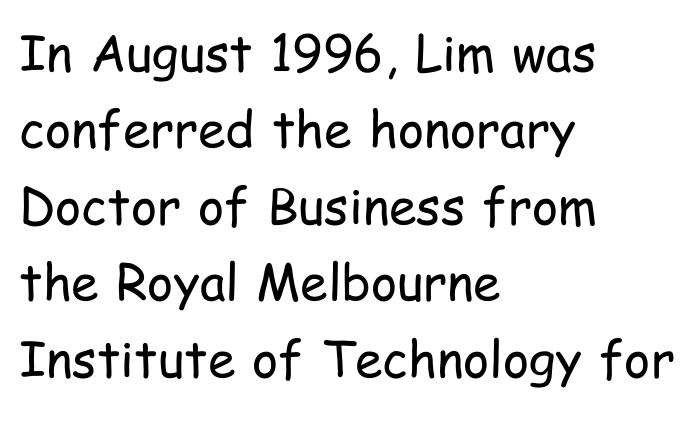
One glance says typical: line gaps are just what's usual. This rendering employs a face without finishing strokes, i.e., a sans-serif. When letters stand straight like this, we call the style roman or upright. Observe the ordinary spacing: letters are neighbours, not strangers. Reading down the block, your eye returns to a fixed left position each line. Lines of text with bare space underneath.
